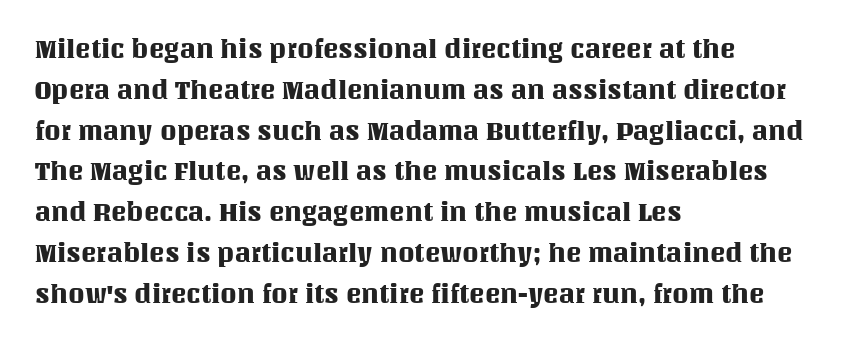
{"italic": "no", "underline": "no", "align": "left", "line_spacing": "normal", "line_spacing_ratio": 1.57, "letter_spacing": "normal", "letter_spacing_em": 0.0, "glyph_px": 26}
